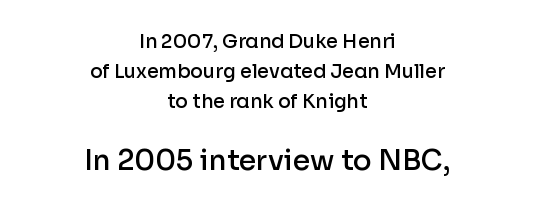
Q: Is the text bold? A: Semi-bold.
Q: Is the text italic (slanted)? A: No, it is upright.
Q: Is the typeface a serif or a sans-serif typeface? A: Sans-serif.
Q: Is the text underlined? A: No.
Q: How is the paragraph aligned? A: Centered.
Q: Is the spacing between letters normal or unusually wide? A: Normal.
Q: Is the spacing between lines tight, normal or loose? A: Normal.
Q: Which block of text is set in a larger size, the first (top) or the second (bottom)? A: The second (bottom) one.
Q: Width (condensed, normal, or wide)? A: Normal.
Q: Stroke contrast? A: Low.
Q: x-height? A: Medium.
Q: Monospaced? A: No.
